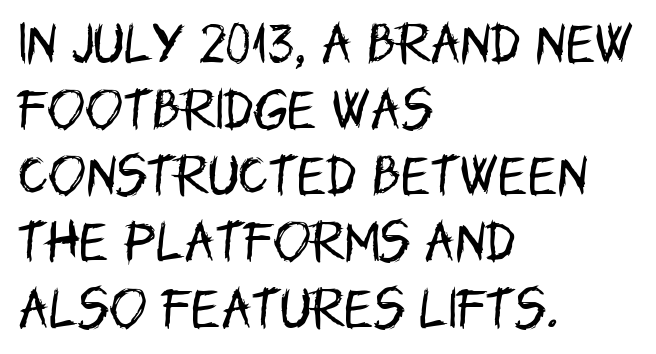
Q: Is the text bold? A: No.
Q: Is the text italic (slanted)? A: No, it is upright.
Q: Is the typeface a serif or a sans-serif typeface? A: Sans-serif.
Q: Is the text underlined? A: No.
Q: How is the paragraph aligned? A: Left-aligned.
Q: Is the spacing between letters normal or unusually wide? A: Normal.
Q: Is the spacing between lines tight, normal or loose? A: Normal.
Q: Width (condensed, normal, or wide)? A: Condensed.
Q: Stroke contrast? A: Low.
Q: x-height? A: Large.
Q: Monospaced? A: No.
